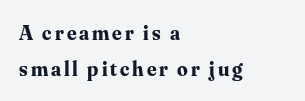
The image shows 21 px bold type, upright; set left-aligned, normal line spacing (1.7x), not underlined.
